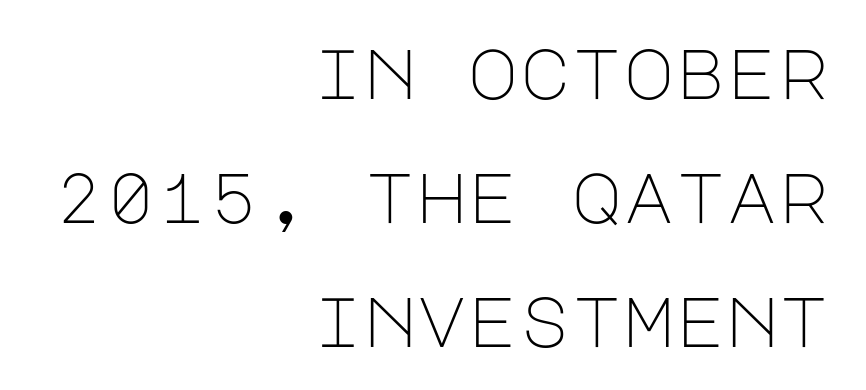
{"serif": "no", "italic": "no", "bold": "no", "weight": "light", "width": "normal", "stroke_contrast": "low", "x_height": "large", "underline": "no", "align": "right", "line_spacing_ratio": 1.77, "letter_spacing": "normal", "letter_spacing_em": 0.0, "glyph_px": 70}
